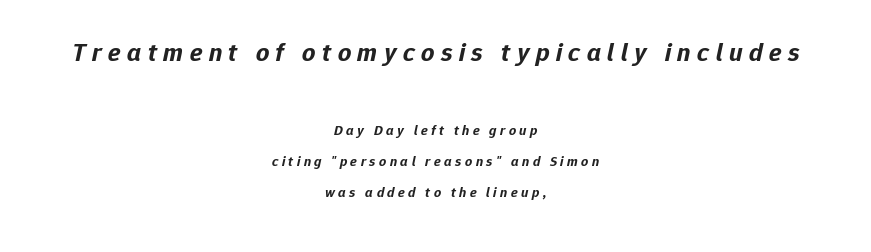
Character size in the leading block exceeds that of the trailing block. Clear beneath every line of the passage. Stroke thickness is high; the sample reads as a true bold. The face used here is rendered with a markedly widened letterfit. The text block is weighted toward neither margin, spreading evenly from the middle. A great deal of white space separates one row of letters from the next.
